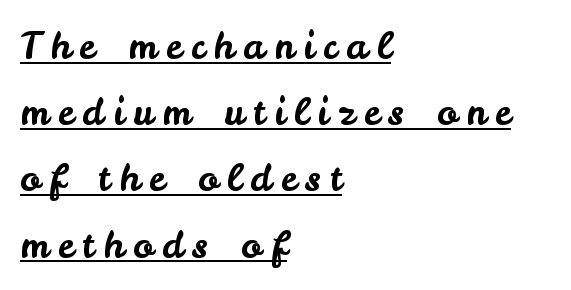
Q: Is the text italic (slanted)? A: Yes.
Q: Is the typeface a serif or a sans-serif typeface? A: Sans-serif.
Q: Is the text underlined? A: Yes.
Q: How is the paragraph aligned? A: Left-aligned.
Q: Is the spacing between letters normal or unusually wide? A: Unusually wide.
Q: Width (condensed, normal, or wide)? A: Normal.
Q: Stroke contrast? A: Low.
Q: x-height? A: Small.
Q: Monospaced? A: No.
